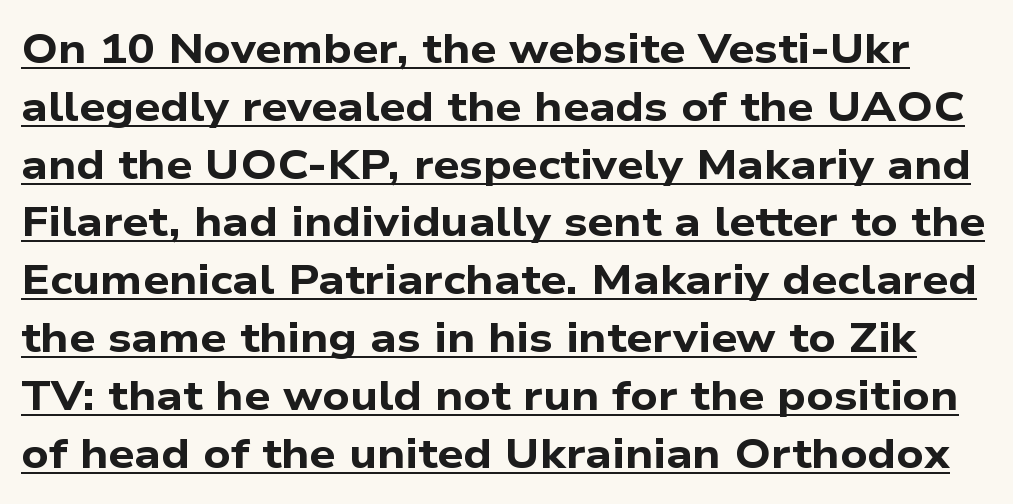
{"serif": "no", "bold": "yes", "weight": "bold", "width": "wide", "stroke_contrast": "low", "x_height": "medium", "monospaced": "no", "underline": "yes", "line_spacing": "normal", "line_spacing_ratio": 1.41, "letter_spacing": "normal", "letter_spacing_em": 0.0, "glyph_px": 41}
